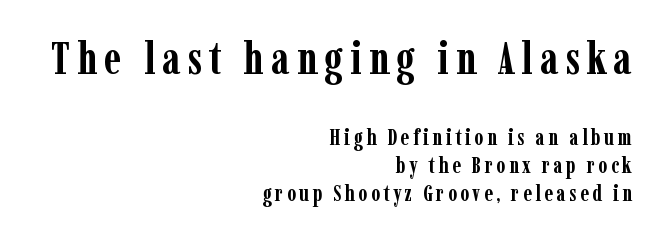
The baseline area is clear. The lettering holds an erect, upright posture throughout. The letters in the upper block stand taller than those in the block below. In terms of letterform style, serifs are clearly present.
